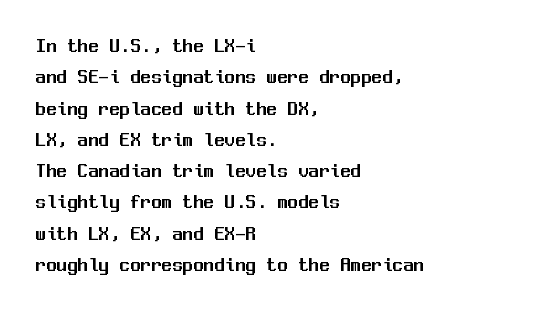
The compositor pushed each line to the left boundary. The designer left line spacing at the default. The rendering keeps characters at their native spacing. No italicization has been applied; the sample stays upright. Clear beneath every line of the passage.
